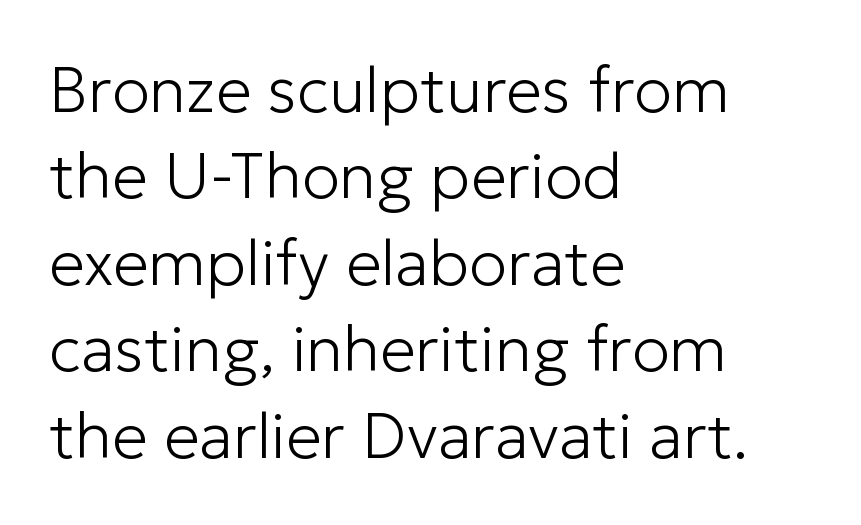
The image shows 64 px light sans-serif type, upright; set left-aligned, normal line spacing (1.35x), normal letter spacing, not underlined; low stroke contrast and a medium x-height.
